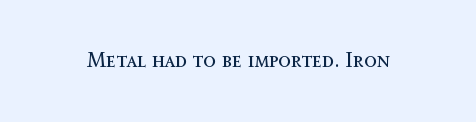
The image shows 21 px text type, upright; set normal letter spacing, not underlined.
